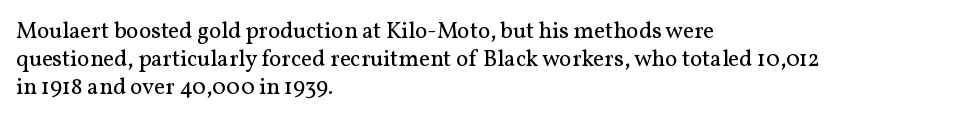
{"italic": "no", "bold": "no", "underline": "no", "align": "left", "line_spacing_ratio": 1.22, "letter_spacing": "normal", "letter_spacing_em": 0.0, "glyph_px": 23}
